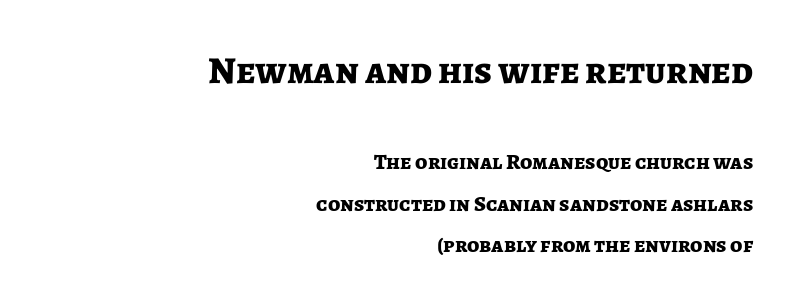
{"serif": "no", "italic": "no", "bold": "yes", "weight": "bold", "width": "normal", "stroke_contrast": "low", "x_height": "medium", "monospaced": "no", "underline": "no", "align": "right", "line_spacing_ratio": 1.89, "letter_spacing": "normal", "letter_spacing_em": 0.0, "larger_block": "first", "size_ratio": 1.73, "glyph_px": 38}
